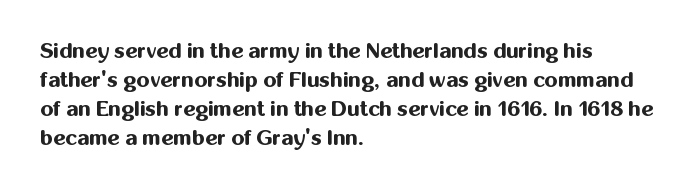
The image shows 21 px bold type, upright; set left-aligned, normal line spacing (1.38x), normal letter spacing, not underlined.
